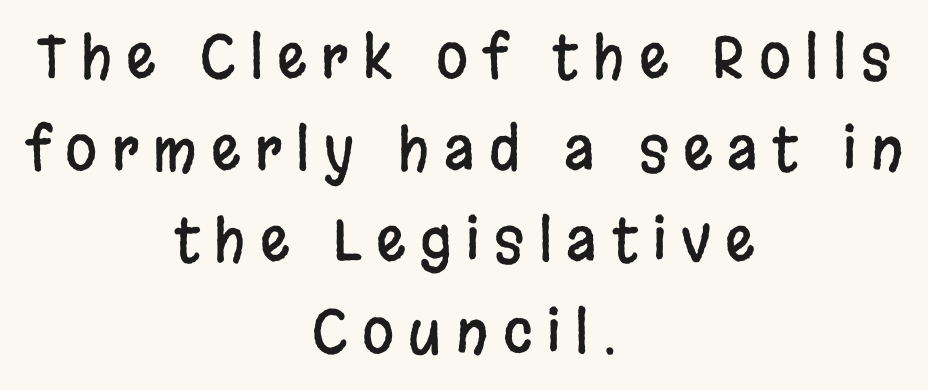
The space beneath each line is pristine and unruled. The lines are quadded center. Is there any slant? The stems are plumb. Does extra space separate the letters? Yes, quite a lot of it.
